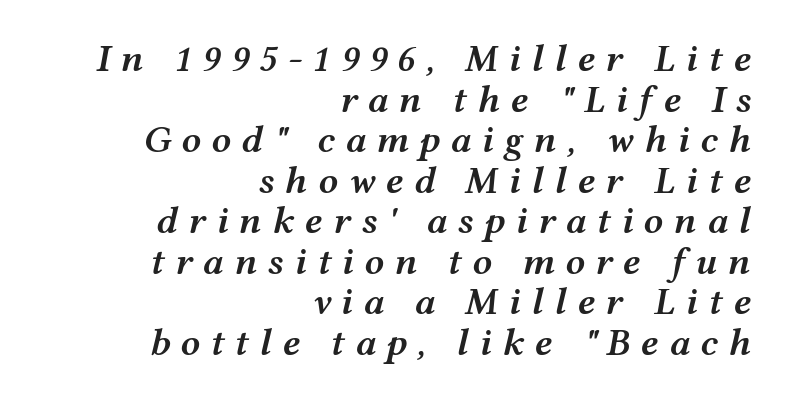
Varying glyph widths throughout — classic text-font behaviour. All the whitespace from short lines collects on the left. Anything drawn beneath the words? Only blank space. An italicized treatment has been applied to the whole sample. This is moderately heavy type, rendered in semibold. Cramped leading.
